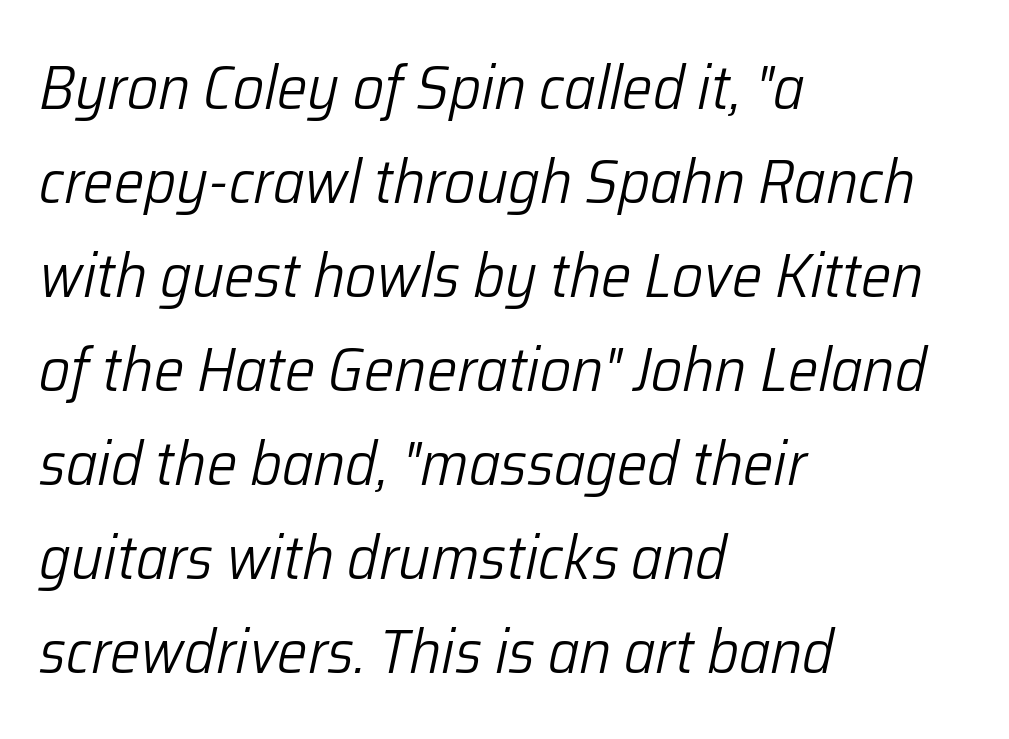
{"italic": "yes", "lean": "right", "slant_degrees": 12, "bold": "no", "weight": "light", "width": "normal", "stroke_contrast": "low", "x_height": "medium", "monospaced": "no", "underline": "no", "align": "left", "line_spacing": "normal", "line_spacing_ratio": 1.54, "letter_spacing": "normal", "letter_spacing_em": 0.0, "glyph_px": 61}
